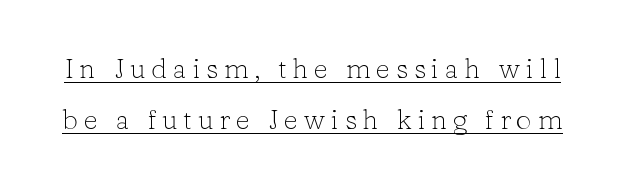
Q: Is the text bold? A: No.
Q: Is the text italic (slanted)? A: No, it is upright.
Q: Is the typeface a serif or a sans-serif typeface? A: Serif.
Q: Is the text underlined? A: Yes.
Q: Is the spacing between letters normal or unusually wide? A: Unusually wide.
Q: Width (condensed, normal, or wide)? A: Normal.
Q: Stroke contrast? A: Low.
Q: x-height? A: Medium.
Q: Monospaced? A: No.
